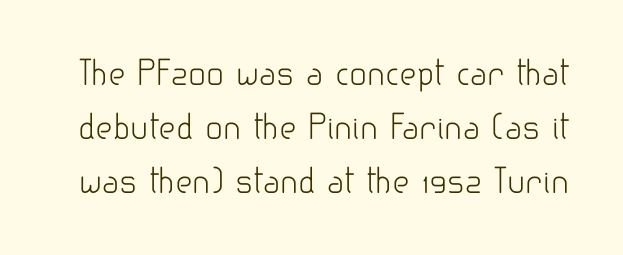
{"serif": "no", "italic": "no", "bold": "no", "weight": "light", "width": "normal", "stroke_contrast": "low", "x_height": "small", "monospaced": "no", "underline": "no", "line_spacing": "normal", "line_spacing_ratio": 1.64, "letter_spacing": "normal", "letter_spacing_em": 0.0, "glyph_px": 33}
